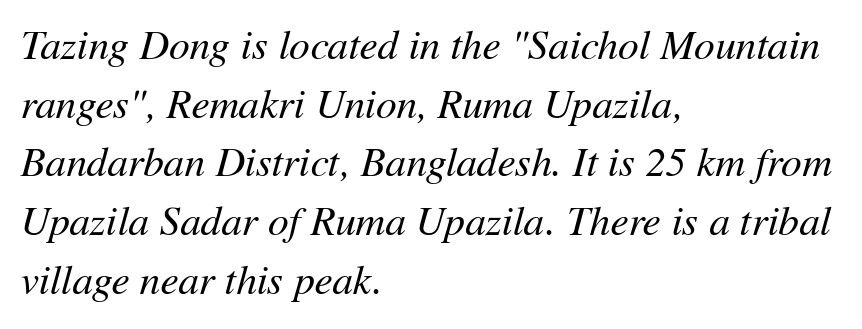
Q: Is the text bold? A: No.
Q: Is the text italic (slanted)? A: Yes, it leans right by about 11 degrees.
Q: Is the text underlined? A: No.
Q: How is the paragraph aligned? A: Left-aligned.
Q: Is the spacing between letters normal or unusually wide? A: Normal.
Q: Is the spacing between lines tight, normal or loose? A: Normal.
Q: Width (condensed, normal, or wide)? A: Normal.
Q: Stroke contrast? A: Medium.
Q: x-height? A: Medium.
Q: Monospaced? A: No.
